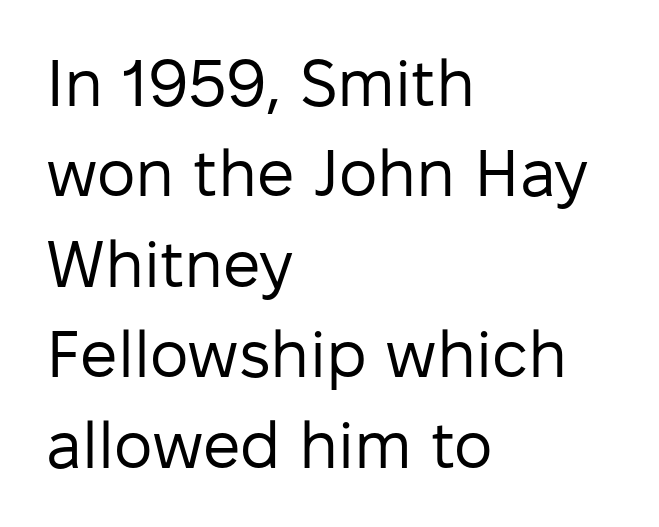
The image shows 66 px regular-weight sans-serif type, upright; set left-aligned, normal line spacing (1.37x), normal letter spacing, not underlined; low stroke contrast and a medium x-height.
